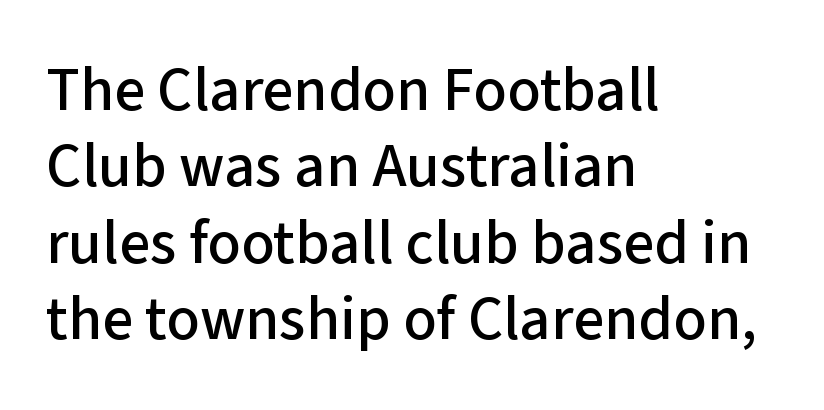
The image shows 62 px sans-serif type, upright; set left-aligned, line spacing 1.23x, normal letter spacing, not underlined; low stroke contrast and a medium x-height.
